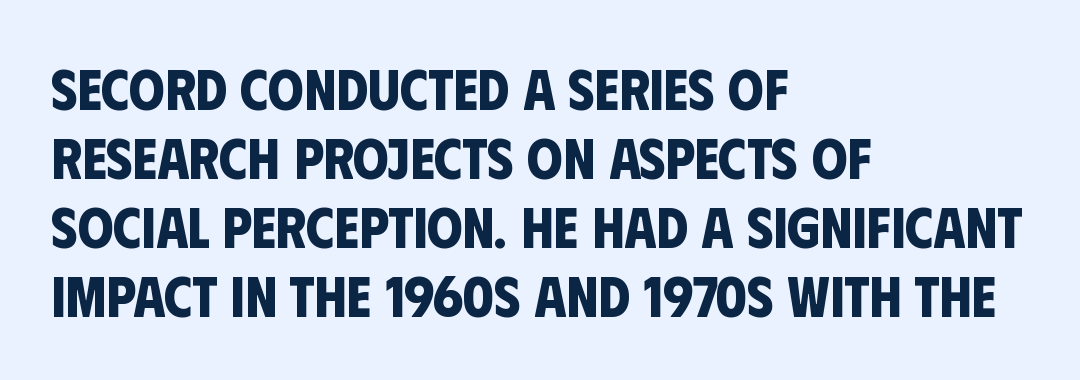
The image shows 57 px bold, condensed sans-serif type; set left-aligned, line spacing 1.21x, normal letter spacing, not underlined; low stroke contrast and a large x-height.
